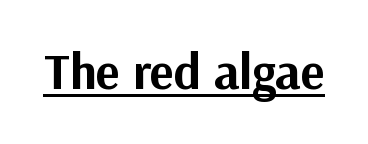
{"serif": "no", "italic": "no", "bold": "yes", "weight": "bold", "width": "normal", "stroke_contrast": "medium", "x_height": "medium", "monospaced": "no", "underline": "yes", "letter_spacing": "normal", "letter_spacing_em": 0.0, "glyph_px": 50}
